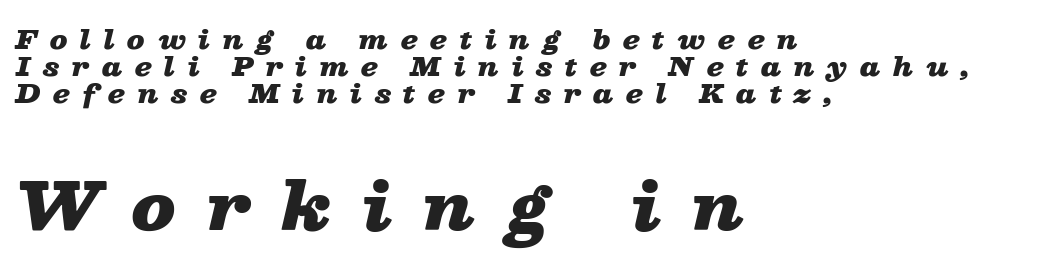
{"italic": "yes", "lean": "right", "slant_degrees": 13, "bold": "yes", "weight": "heavy", "width": "wide", "stroke_contrast": "low", "x_height": "medium", "monospaced": "no", "underline": "no", "align": "left", "line_spacing": "tight", "line_spacing_ratio": 1.03, "letter_spacing": "wide", "letter_spacing_em": 0.48, "larger_block": "second", "size_ratio": 2.5, "glyph_px": 65}
